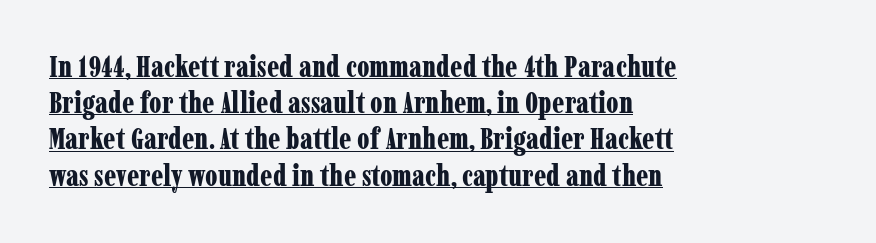
Q: Is the text bold? A: Yes.
Q: Is the text italic (slanted)? A: No, it is upright.
Q: Is the typeface a serif or a sans-serif typeface? A: Serif.
Q: Is the text underlined? A: Yes.
Q: How is the paragraph aligned? A: Left-aligned.
Q: Is the spacing between letters normal or unusually wide? A: Normal.
Q: Is the spacing between lines tight, normal or loose? A: Normal.
Q: Width (condensed, normal, or wide)? A: Condensed.
Q: Stroke contrast? A: Low.
Q: x-height? A: Medium.
Q: Monospaced? A: No.
